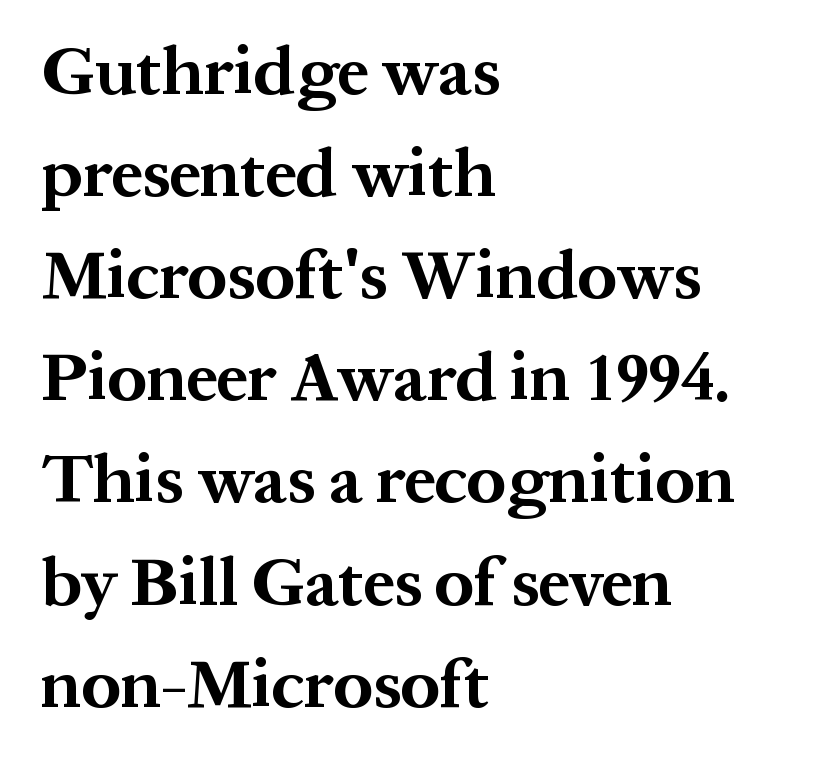
Q: Is the text bold? A: Yes.
Q: Is the text italic (slanted)? A: No, it is upright.
Q: Is the typeface a serif or a sans-serif typeface? A: Serif.
Q: Is the text underlined? A: No.
Q: How is the paragraph aligned? A: Left-aligned.
Q: Is the spacing between letters normal or unusually wide? A: Normal.
Q: Is the spacing between lines tight, normal or loose? A: Normal.
Q: Width (condensed, normal, or wide)? A: Normal.
Q: Stroke contrast? A: Medium.
Q: x-height? A: Medium.
Q: Monospaced? A: No.
